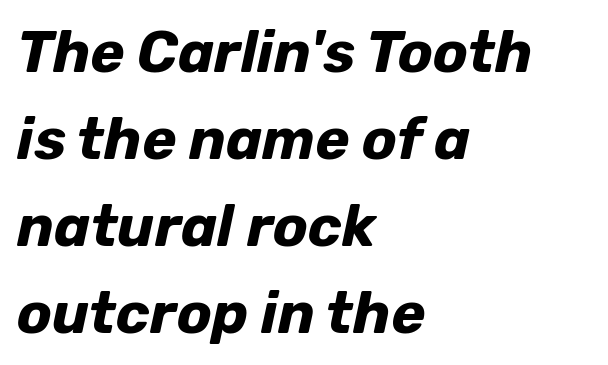
Q: Is the text bold? A: Yes.
Q: Is the text italic (slanted)? A: Yes, it leans right by about 12 degrees.
Q: Is the text underlined? A: No.
Q: How is the paragraph aligned? A: Left-aligned.
Q: Is the spacing between letters normal or unusually wide? A: Normal.
Q: Is the spacing between lines tight, normal or loose? A: Normal.
Q: Width (condensed, normal, or wide)? A: Normal.
Q: Stroke contrast? A: Low.
Q: x-height? A: Medium.
Q: Monospaced? A: No.
